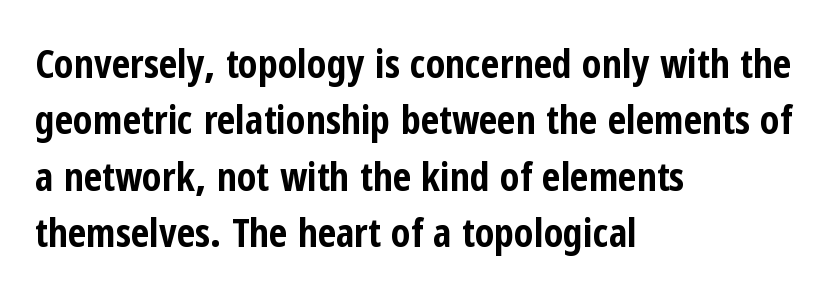
Its strokes are broad and dark, the hallmark of bold type. This sample keeps an unexceptional amount of space between lines. Line starts are locked; line ends wander. You could not count columns in this text — the font is proportionally spaced. Descender tails drop into unmarked territory. Does extra space separate the letters? No, they use regular spacing.
